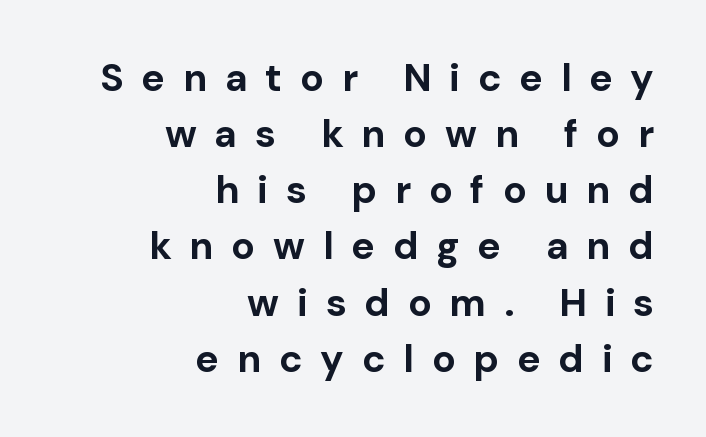
The image shows 39 px bold sans-serif type, upright; set right-aligned, normal line spacing (1.44x), unusually wide letter spacing (+0.46 em), not underlined; low stroke contrast and a medium x-height.
